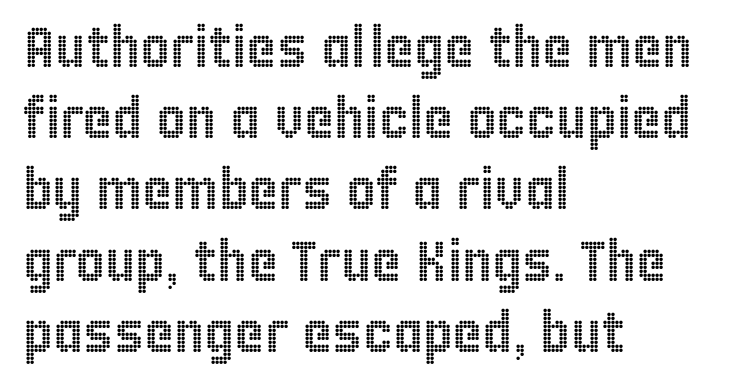
Q: Is the text italic (slanted)? A: No, it is upright.
Q: Is the text underlined? A: No.
Q: How is the paragraph aligned? A: Left-aligned.
Q: Is the spacing between letters normal or unusually wide? A: Normal.
Q: Is the spacing between lines tight, normal or loose? A: Normal.
Q: Width (condensed, normal, or wide)? A: Condensed.
Q: x-height? A: Large.
Q: Monospaced? A: No.
